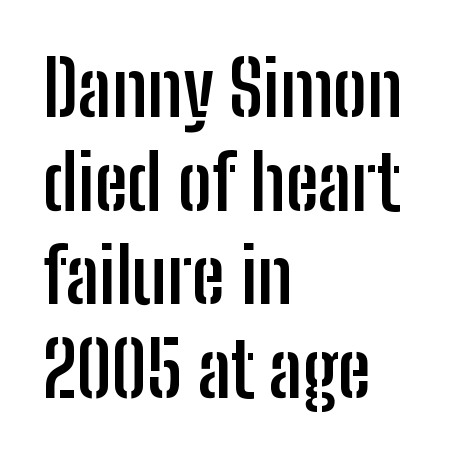
{"serif": "no", "italic": "no", "bold": "yes", "weight": "semibold", "width": "condensed", "stroke_contrast": "low", "x_height": "medium", "monospaced": "no", "underline": "no", "align": "left", "line_spacing": "normal", "line_spacing_ratio": 1.25, "letter_spacing": "normal", "letter_spacing_em": 0.0, "glyph_px": 75}
